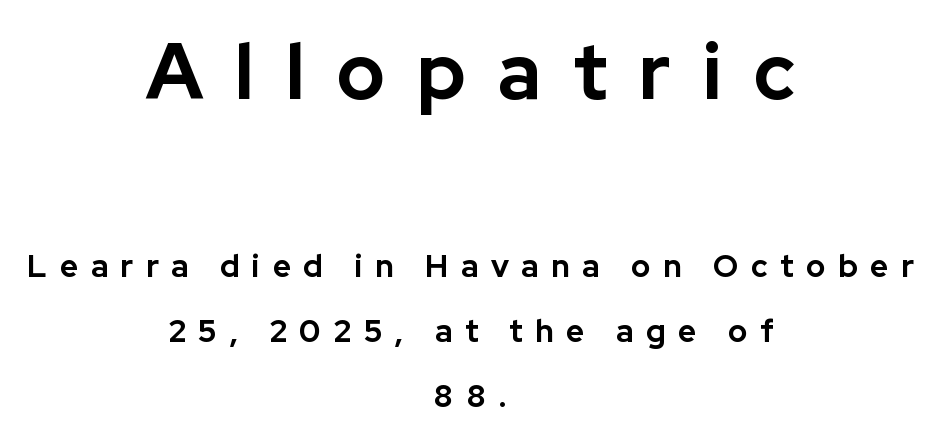
The image shows 78 px bold sans-serif type, upright; set centered, loose line spacing (2.1x), unusually wide letter spacing (+0.41 em), not underlined; the first (top) block is 2.52x larger; low stroke contrast and a medium x-height.
